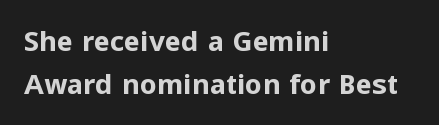
Layout note: lines flush left. Decoration check: the copy has no underline. Each new line begins a customary step beneath the previous one. The characters look thick and weighty, a clear bold. Do the letters lean? They stand straight.
